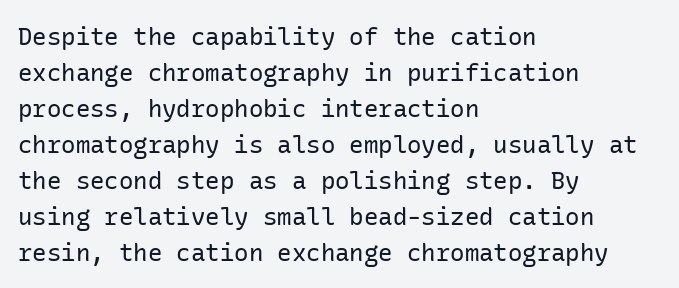
{"italic": "no", "bold": "no", "underline": "no", "align": "left", "line_spacing": "normal", "line_spacing_ratio": 1.5, "letter_spacing": "normal", "letter_spacing_em": 0.0, "glyph_px": 24}
